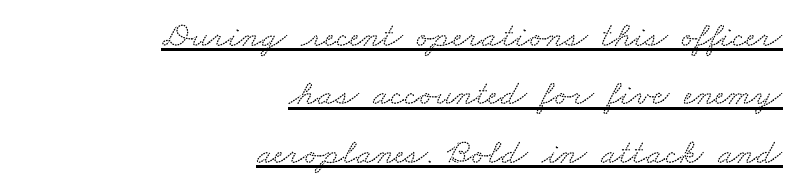
The image shows 36 px wide serif type; set right-aligned, normal line spacing (1.62x), normal letter spacing, underlined; low stroke contrast and a small x-height.
